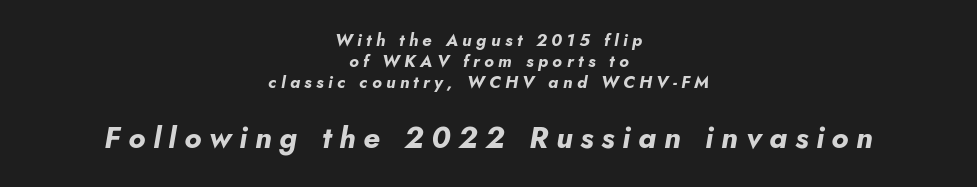
One glance says typical: line gaps are just what's usual. The font is running at its bold setting. The lower block of text is set noticeably larger than the block above it. These lines are centered, leaving both edges ragged. Clear beneath every line of the passage. These lines are rendered in a variable-pitch font.
